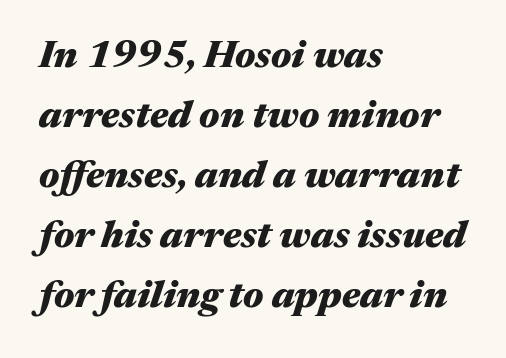
{"italic": "yes", "lean": "right", "slant_degrees": 17, "bold": "yes", "weight": "heavy", "width": "wide", "stroke_contrast": "medium", "x_height": "medium", "monospaced": "no", "underline": "no", "align": "left", "line_spacing": "normal", "line_spacing_ratio": 1.58, "letter_spacing": "normal", "letter_spacing_em": 0.0, "glyph_px": 38}
